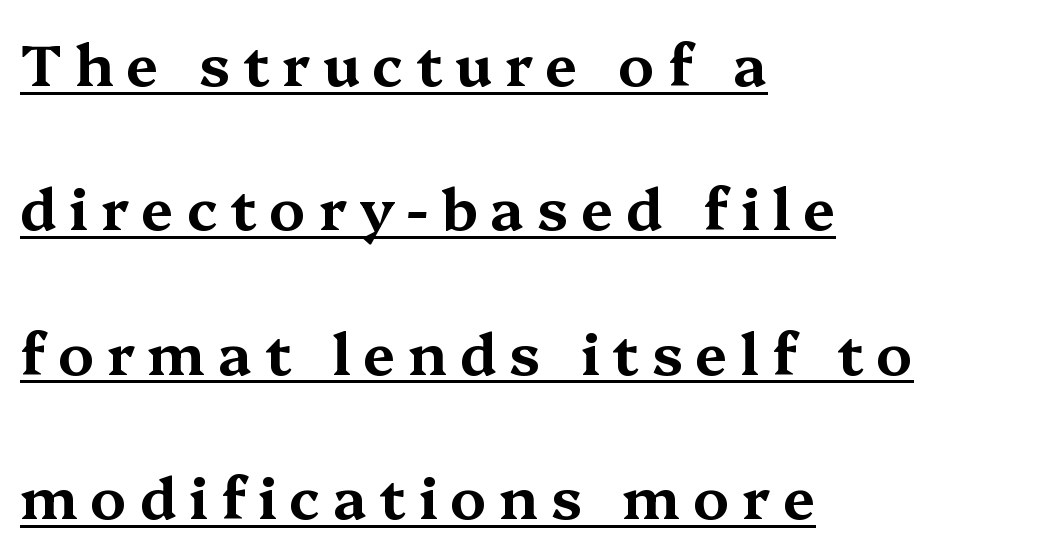
Q: Is the text italic (slanted)? A: No, it is upright.
Q: Is the typeface a serif or a sans-serif typeface? A: Serif.
Q: Is the text underlined? A: Yes.
Q: How is the paragraph aligned? A: Left-aligned.
Q: Is the spacing between letters normal or unusually wide? A: Unusually wide.
Q: Is the spacing between lines tight, normal or loose? A: Loose.
Q: Width (condensed, normal, or wide)? A: Wide.
Q: Stroke contrast? A: Medium.
Q: x-height? A: Medium.
Q: Monospaced? A: No.
